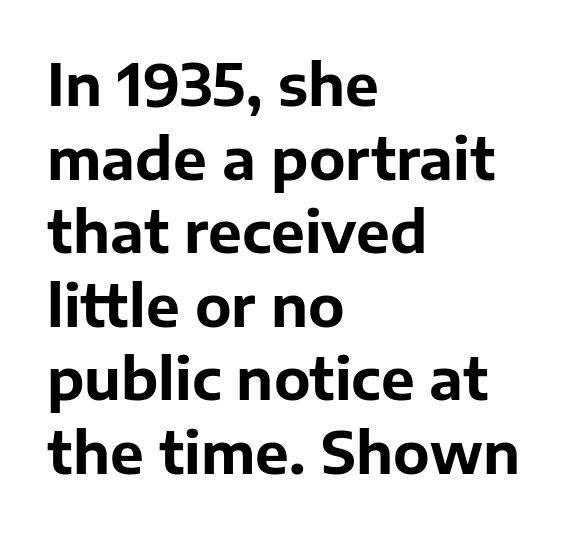
{"serif": "no", "italic": "no", "bold": "yes", "weight": "bold", "width": "normal", "stroke_contrast": "low", "x_height": "medium", "monospaced": "no", "underline": "no", "align": "left", "line_spacing": "normal", "line_spacing_ratio": 1.29, "letter_spacing": "normal", "letter_spacing_em": 0.0, "glyph_px": 57}
